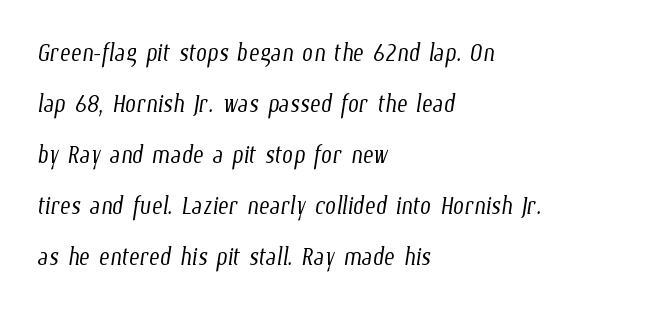
{"bold": "no", "weight": "light", "width": "condensed", "stroke_contrast": "low", "x_height": "medium", "monospaced": "no", "underline": "no", "align": "left", "line_spacing": "normal", "line_spacing_ratio": 1.59, "letter_spacing": "normal", "letter_spacing_em": 0.0, "glyph_px": 32}
